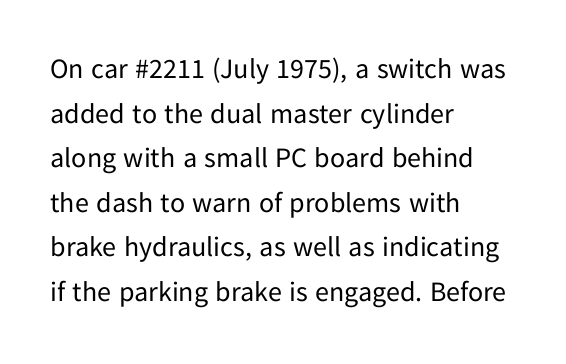
Reading down the column, the eye jumps a familiar distance to each next line. The setting favours the left margin, as ordinary paragraphs usually do. No italicization has been applied; the sample stays upright. Underlining? Definitely not there.
